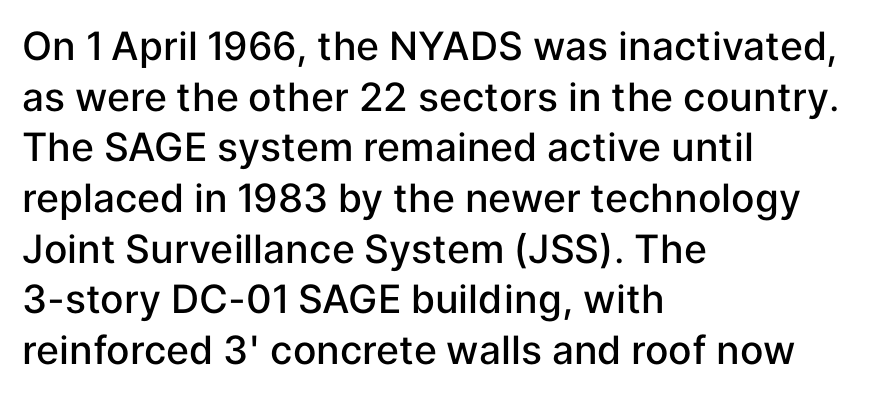
Q: Is the text bold? A: Semi-bold.
Q: Is the text italic (slanted)? A: No, it is upright.
Q: Is the typeface a serif or a sans-serif typeface? A: Sans-serif.
Q: Is the text underlined? A: No.
Q: How is the paragraph aligned? A: Left-aligned.
Q: Is the spacing between letters normal or unusually wide? A: Normal.
Q: Is the spacing between lines tight, normal or loose? A: Normal.
Q: Width (condensed, normal, or wide)? A: Normal.
Q: Stroke contrast? A: Low.
Q: x-height? A: Medium.
Q: Monospaced? A: No.
